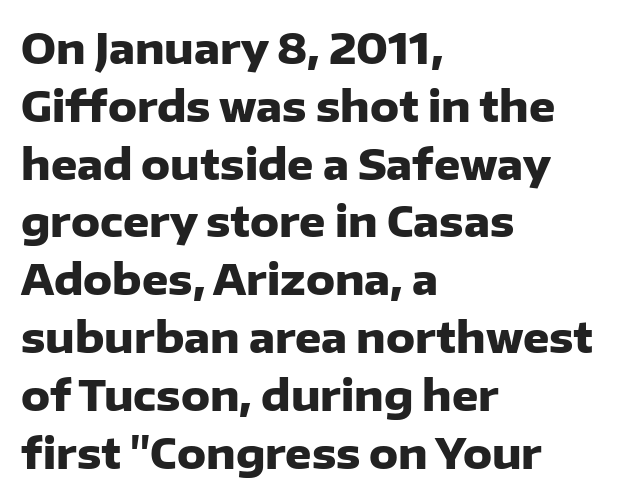
Q: Is the text bold? A: Yes.
Q: Is the text italic (slanted)? A: No, it is upright.
Q: Is the typeface a serif or a sans-serif typeface? A: Sans-serif.
Q: Is the text underlined? A: No.
Q: How is the paragraph aligned? A: Left-aligned.
Q: Is the spacing between letters normal or unusually wide? A: Normal.
Q: Is the spacing between lines tight, normal or loose? A: Normal.
Q: Width (condensed, normal, or wide)? A: Normal.
Q: Stroke contrast? A: Low.
Q: x-height? A: Medium.
Q: Monospaced? A: No.
